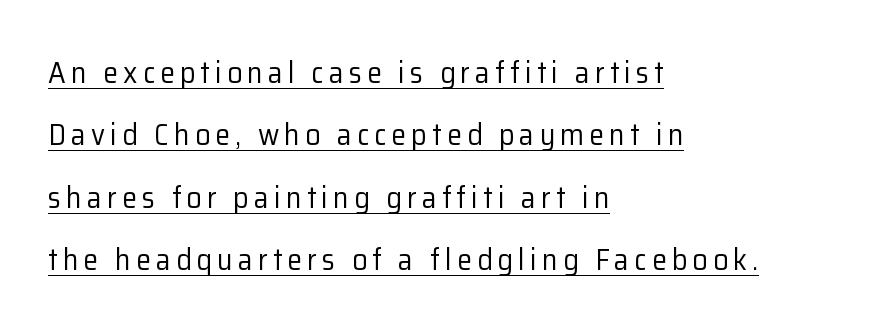
{"serif": "no", "italic": "no", "bold": "no", "weight": "regular", "width": "normal", "stroke_contrast": "low", "x_height": "medium", "monospaced": "no", "underline": "yes", "align": "left", "line_spacing": "loose", "line_spacing_ratio": 2.08, "glyph_px": 30}
